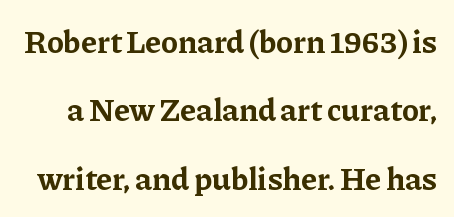
{"serif": "yes", "italic": "no", "bold": "yes", "weight": "bold", "width": "normal", "stroke_contrast": "low", "x_height": "medium", "monospaced": "no", "underline": "no", "line_spacing": "loose", "line_spacing_ratio": 2.14, "letter_spacing": "normal", "letter_spacing_em": 0.0, "glyph_px": 32}
